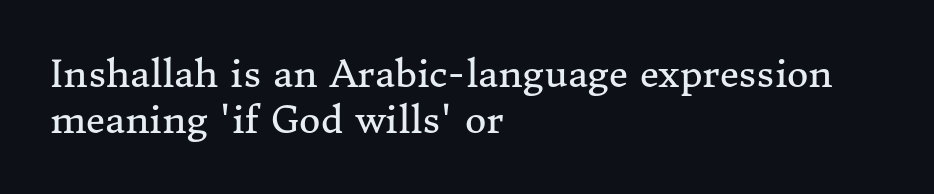
Q: Is the text bold? A: No.
Q: Is the text italic (slanted)? A: No, it is upright.
Q: Is the typeface a serif or a sans-serif typeface? A: Serif.
Q: Is the text underlined? A: No.
Q: How is the paragraph aligned? A: Left-aligned.
Q: Is the spacing between letters normal or unusually wide? A: Normal.
Q: Width (condensed, normal, or wide)? A: Normal.
Q: Stroke contrast? A: Medium.
Q: x-height? A: Medium.
Q: Monospaced? A: No.
